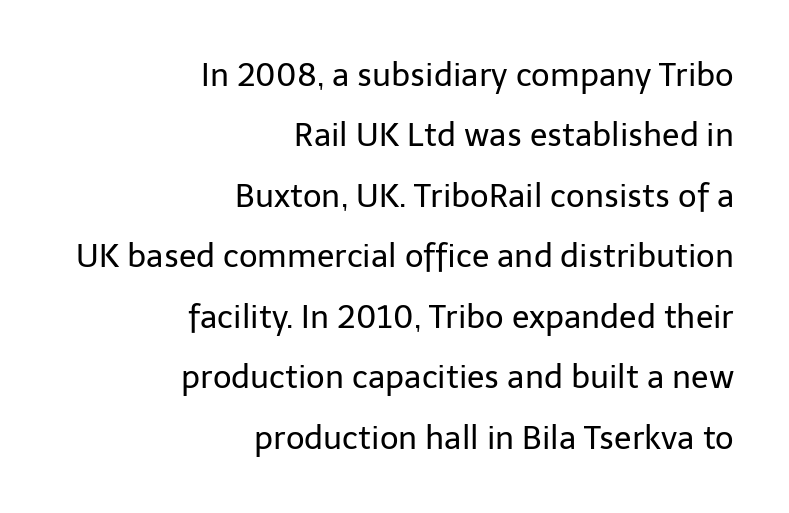
Q: Is the text bold? A: No.
Q: Is the text italic (slanted)? A: No, it is upright.
Q: Is the typeface a serif or a sans-serif typeface? A: Sans-serif.
Q: Is the text underlined? A: No.
Q: How is the paragraph aligned? A: Right-aligned.
Q: Is the spacing between letters normal or unusually wide? A: Normal.
Q: Width (condensed, normal, or wide)? A: Normal.
Q: Stroke contrast? A: Low.
Q: x-height? A: Medium.
Q: Monospaced? A: No.
